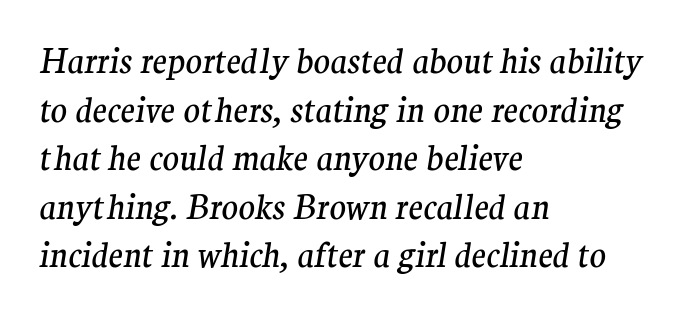
{"serif": "yes", "italic": "yes", "lean": "right", "slant_degrees": 9, "bold": "no", "weight": "regular", "width": "normal", "stroke_contrast": "medium", "x_height": "medium", "monospaced": "no", "underline": "no", "align": "left", "line_spacing": "normal", "line_spacing_ratio": 1.43, "letter_spacing": "normal", "letter_spacing_em": 0.0, "glyph_px": 34}
